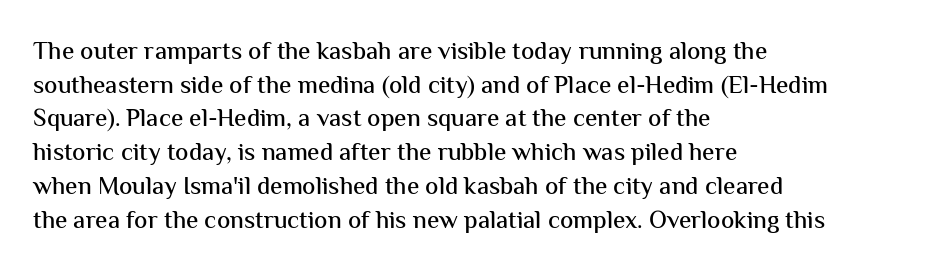
{"italic": "no", "underline": "no", "align": "left", "line_spacing": "normal", "line_spacing_ratio": 1.35, "letter_spacing": "normal", "letter_spacing_em": 0.0, "glyph_px": 25}
